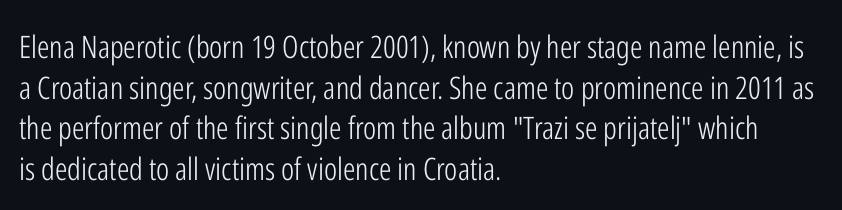
Q: Is the text bold? A: No.
Q: Is the text italic (slanted)? A: No, it is upright.
Q: Is the typeface a serif or a sans-serif typeface? A: Sans-serif.
Q: Is the text underlined? A: No.
Q: How is the paragraph aligned? A: Left-aligned.
Q: Is the spacing between letters normal or unusually wide? A: Normal.
Q: Is the spacing between lines tight, normal or loose? A: Normal.
Q: Width (condensed, normal, or wide)? A: Condensed.
Q: Stroke contrast? A: Low.
Q: x-height? A: Medium.
Q: Monospaced? A: No.
